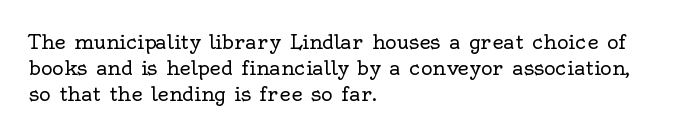
Q: Is the text bold? A: No.
Q: Is the text italic (slanted)? A: No, it is upright.
Q: Is the text underlined? A: No.
Q: How is the paragraph aligned? A: Left-aligned.
Q: Is the spacing between letters normal or unusually wide? A: Normal.
Q: Is the spacing between lines tight, normal or loose? A: Normal.
